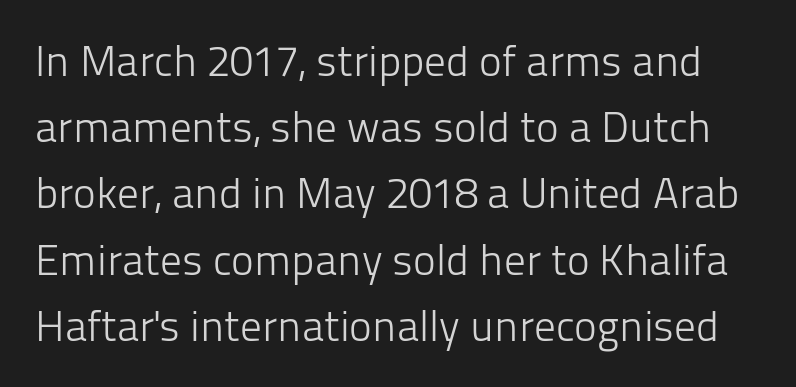
Rows of type keep a routine distance in the vertical direction. The baseline area is clear. The letters advance in unequal steps, a hallmark of proportional type. The characters are drawn with everyday or finer stroke widths.
